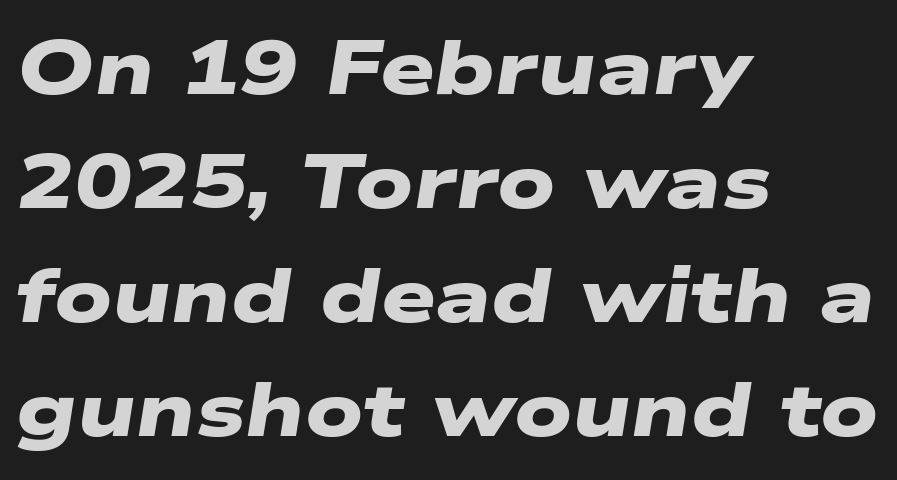
Q: Is the text bold? A: Yes.
Q: Is the typeface a serif or a sans-serif typeface? A: Sans-serif.
Q: Is the text underlined? A: No.
Q: How is the paragraph aligned? A: Left-aligned.
Q: Is the spacing between letters normal or unusually wide? A: Normal.
Q: Is the spacing between lines tight, normal or loose? A: Normal.
Q: Width (condensed, normal, or wide)? A: Wide.
Q: Stroke contrast? A: Low.
Q: x-height? A: Medium.
Q: Monospaced? A: No.
